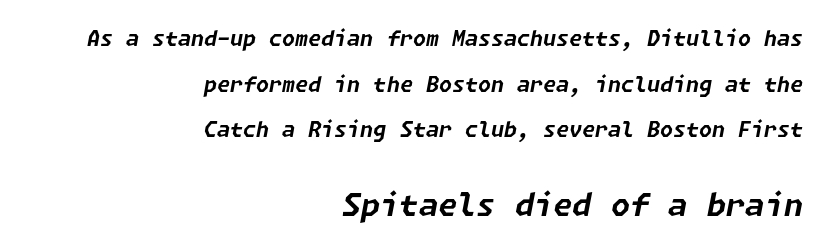
The image shows 31 px bold type, italic (leaning right); set right-aligned, loose line spacing (2.17x), normal letter spacing, not underlined; the second (bottom) block is 1.48x larger; low stroke contrast and a medium x-height.
